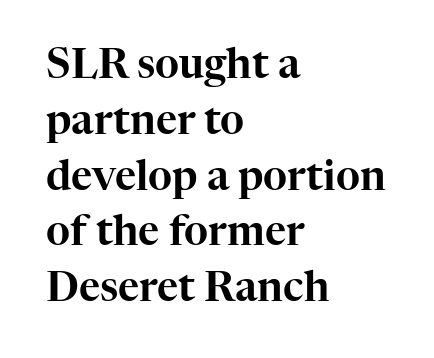
Italic? Not at all — the glyphs are vertical. Little horizontal feet cap the strokes, marking this as serif type. The type is set solid horizontally, with unmodified tracking. Note the varied advance widths — an 'i' is clearly narrower than an 'm'. The zone under the glyphs is completely vacant.
